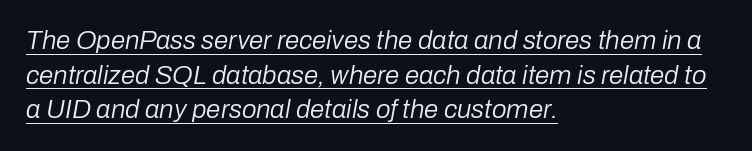
{"italic": "yes", "lean": "right", "slant_degrees": 10, "bold": "no", "underline": "yes", "align": "left", "line_spacing": "normal", "line_spacing_ratio": 1.33, "letter_spacing": "normal", "letter_spacing_em": 0.0, "glyph_px": 26}
